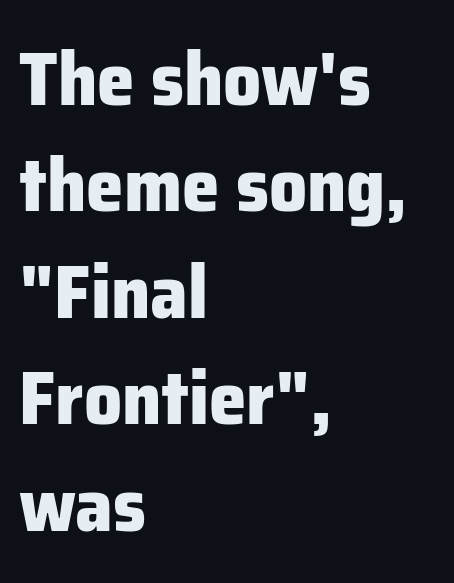
The string is rendered with underlining switched off. Proportional: the letters do not fall into vertical columns. The letters carry no serifs — their stems end cleanly without finishing strokes. Here the glyphs are tracked normally, forming tight word shapes. Horizontally, the lines are justified to the leading edge only. Thick stems and heavy bowls — unmistakably bold.
